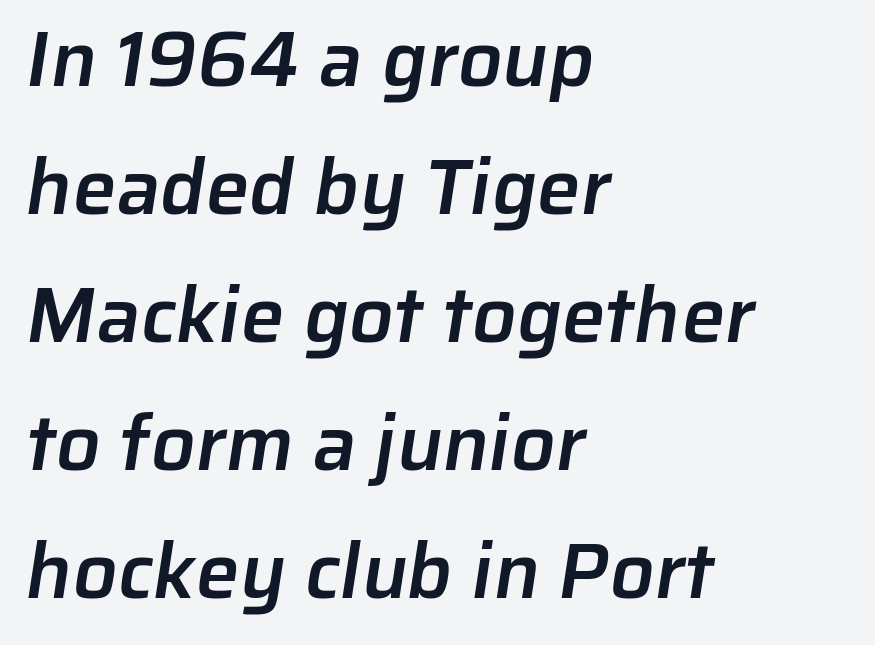
This sample has the flowing, uneven cadence of proportional lettering. Is the type bold? Partly — it's a semibold, heavier than regular but not fully bold. The tracking reads as untouched default to a designer's eye. A normal amount of white space separates one row of letters from the next. Type without underlining. This sample is left-justified, so line endings fall wherever the words run out.
